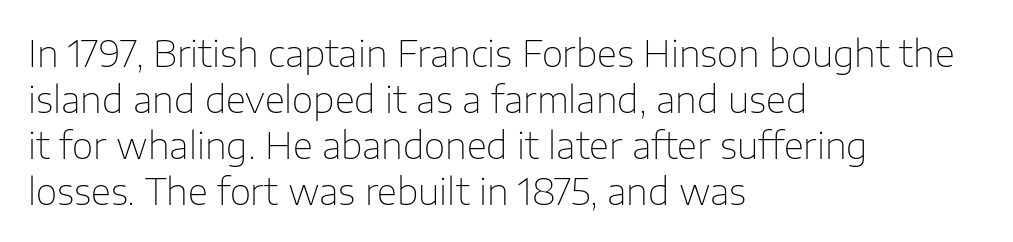
Q: Is the text bold? A: No.
Q: Is the text italic (slanted)? A: No, it is upright.
Q: Is the typeface a serif or a sans-serif typeface? A: Sans-serif.
Q: Is the text underlined? A: No.
Q: How is the paragraph aligned? A: Left-aligned.
Q: Is the spacing between letters normal or unusually wide? A: Normal.
Q: Width (condensed, normal, or wide)? A: Normal.
Q: Stroke contrast? A: Low.
Q: x-height? A: Medium.
Q: Monospaced? A: No.
